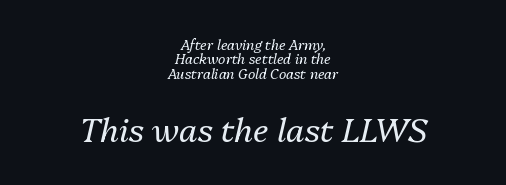
Observe the lean: these are italic letterforms. Is this a fixed-width face? No — the glyphs have proportional, varying widths. Quick note: interline space is minimal. The baseline area is clear.
